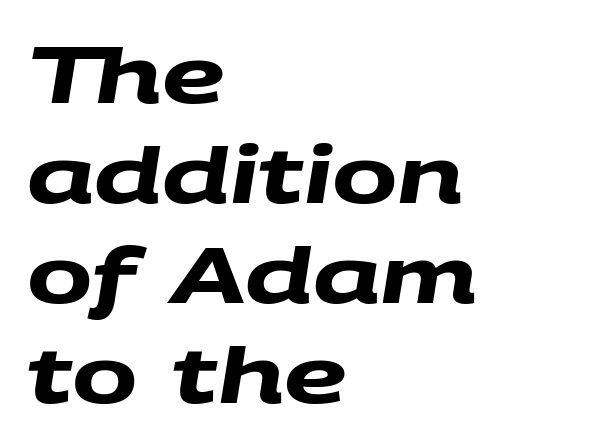
{"serif": "no", "bold": "yes", "weight": "heavy", "width": "wide", "stroke_contrast": "medium", "x_height": "large", "monospaced": "no", "underline": "no", "align": "left", "line_spacing": "normal", "line_spacing_ratio": 1.28, "letter_spacing": "normal", "letter_spacing_em": 0.0, "glyph_px": 78}
